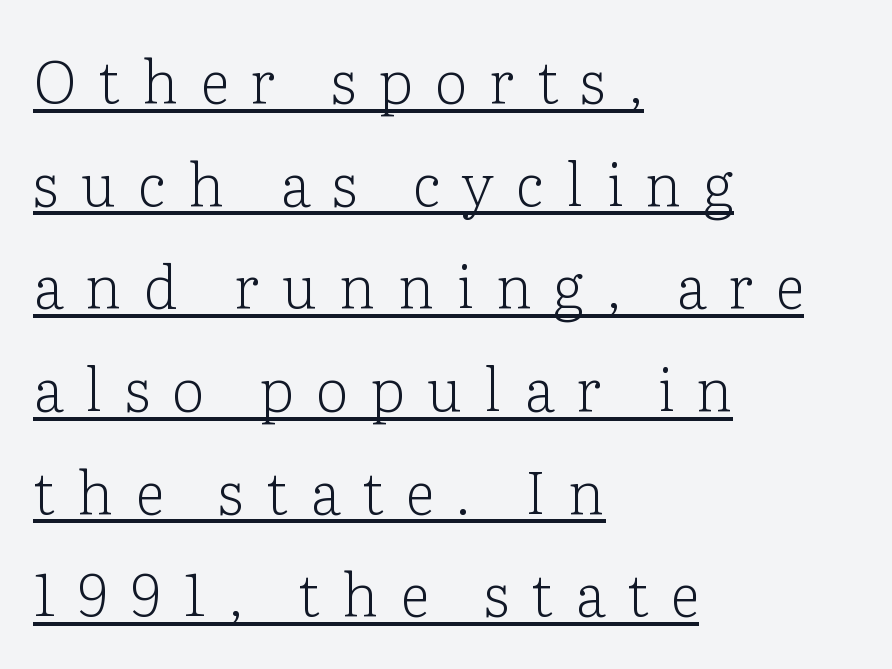
Q: Is the text bold? A: No.
Q: Is the text italic (slanted)? A: No, it is upright.
Q: Is the typeface a serif or a sans-serif typeface? A: Serif.
Q: Is the text underlined? A: Yes.
Q: How is the paragraph aligned? A: Left-aligned.
Q: Is the spacing between letters normal or unusually wide? A: Unusually wide.
Q: Width (condensed, normal, or wide)? A: Normal.
Q: Stroke contrast? A: Low.
Q: x-height? A: Medium.
Q: Monospaced? A: No.
